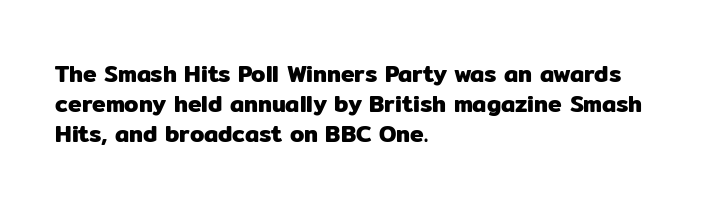
The ragged edge is on the right, which tells us the setting is flush left. What's the leading like? Ordinary, nothing unusual. Posture: straight, roman, zero tilt. The face used here is rendered with its standard letterfit. Letters rest on an invisible, unmarked baseline.
